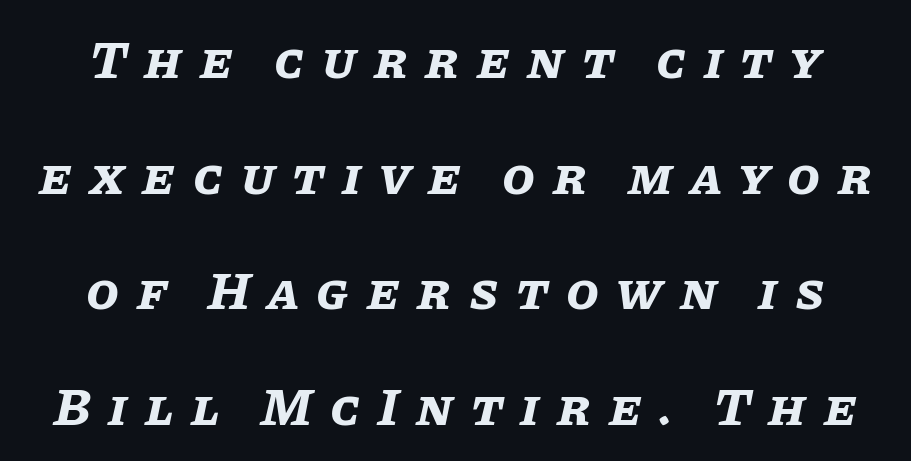
Q: Is the text bold? A: Yes.
Q: Is the text italic (slanted)? A: Yes, it leans right by about 11 degrees.
Q: Is the text underlined? A: No.
Q: How is the paragraph aligned? A: Centered.
Q: Is the spacing between letters normal or unusually wide? A: Unusually wide.
Q: Is the spacing between lines tight, normal or loose? A: Loose.
Q: Width (condensed, normal, or wide)? A: Normal.
Q: Stroke contrast? A: Low.
Q: x-height? A: Large.
Q: Monospaced? A: No.
